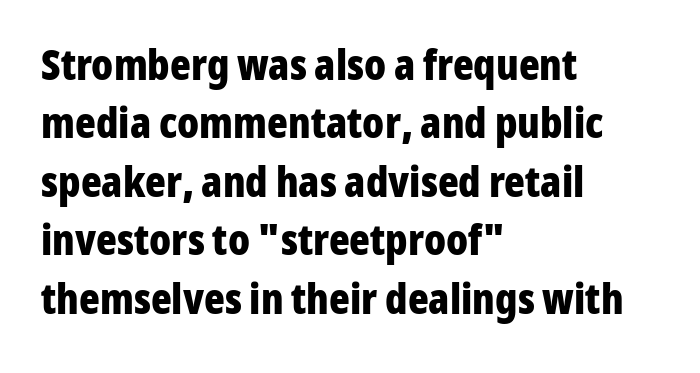
Q: Is the text bold? A: Yes.
Q: Is the text italic (slanted)? A: No, it is upright.
Q: Is the typeface a serif or a sans-serif typeface? A: Sans-serif.
Q: Is the text underlined? A: No.
Q: How is the paragraph aligned? A: Left-aligned.
Q: Is the spacing between letters normal or unusually wide? A: Normal.
Q: Is the spacing between lines tight, normal or loose? A: Normal.
Q: Width (condensed, normal, or wide)? A: Condensed.
Q: Stroke contrast? A: Low.
Q: x-height? A: Medium.
Q: Monospaced? A: No.
